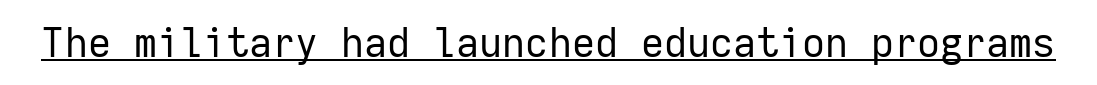
{"serif": "no", "italic": "no", "bold": "no", "weight": "regular", "width": "normal", "stroke_contrast": "low", "x_height": "medium", "monospaced": "yes", "underline": "yes", "letter_spacing": "normal", "letter_spacing_em": 0.0, "glyph_px": 40}
